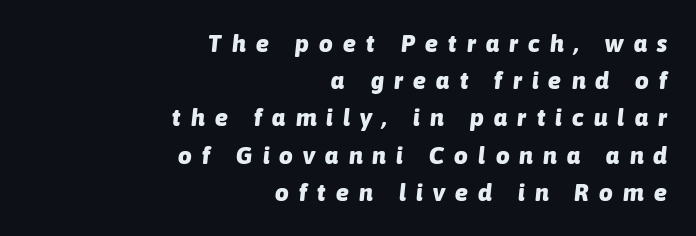
The image shows 24 px bold type, italic (leaning right); set right-aligned, normal line spacing (1.55x), unusually wide letter spacing (+0.43 em), not underlined.
